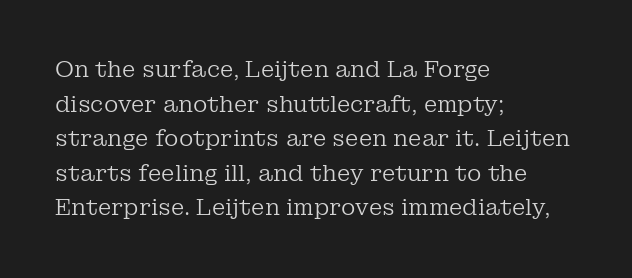
{"italic": "no", "bold": "no", "underline": "no", "align": "left", "line_spacing": "normal", "line_spacing_ratio": 1.57, "letter_spacing": "normal", "letter_spacing_em": 0.0, "glyph_px": 22}
